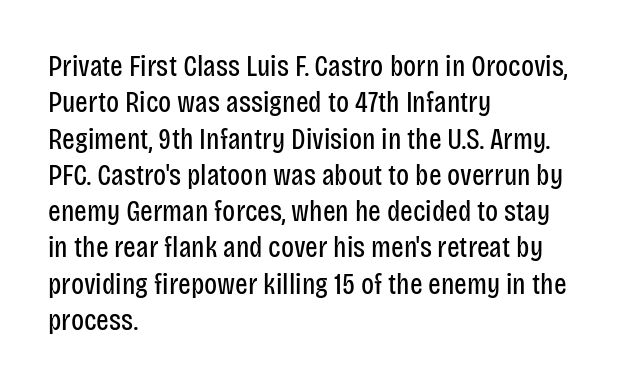
The image shows 30 px regular-weight, condensed sans-serif type, upright; set left-aligned, line spacing 1.21x, normal letter spacing, not underlined; low stroke contrast and a large x-height.
